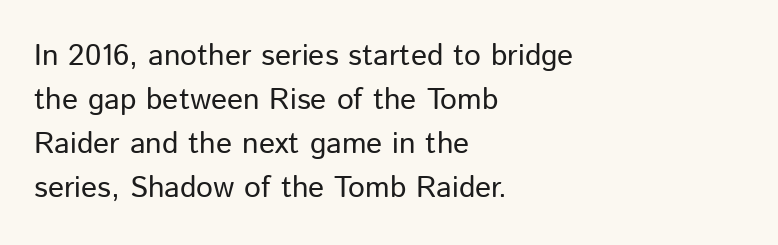
Q: Is the text bold? A: No.
Q: Is the text italic (slanted)? A: No, it is upright.
Q: Is the typeface a serif or a sans-serif typeface? A: Sans-serif.
Q: Is the text underlined? A: No.
Q: How is the paragraph aligned? A: Left-aligned.
Q: Is the spacing between letters normal or unusually wide? A: Normal.
Q: Is the spacing between lines tight, normal or loose? A: Normal.
Q: Width (condensed, normal, or wide)? A: Normal.
Q: Stroke contrast? A: Low.
Q: x-height? A: Medium.
Q: Monospaced? A: No.
